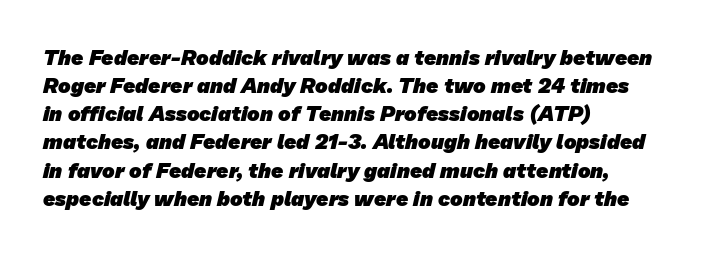
The image shows 21 px bold type; set left-aligned, normal line spacing (1.34x), normal letter spacing, not underlined.
